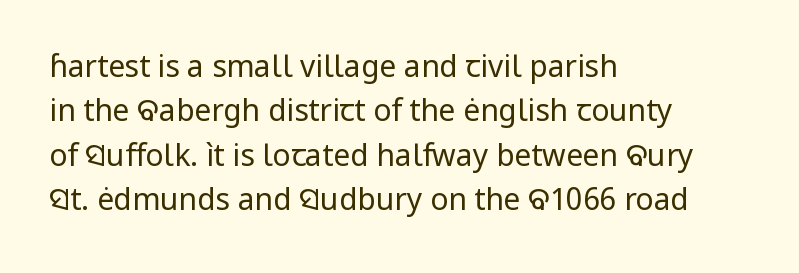
{"serif": "no", "italic": "no", "bold": "no", "weight": "regular", "width": "normal", "stroke_contrast": "low", "x_height": "medium", "monospaced": "no", "underline": "no", "align": "left", "line_spacing": "normal", "line_spacing_ratio": 1.48, "letter_spacing": "normal", "letter_spacing_em": 0.0, "glyph_px": 30}
